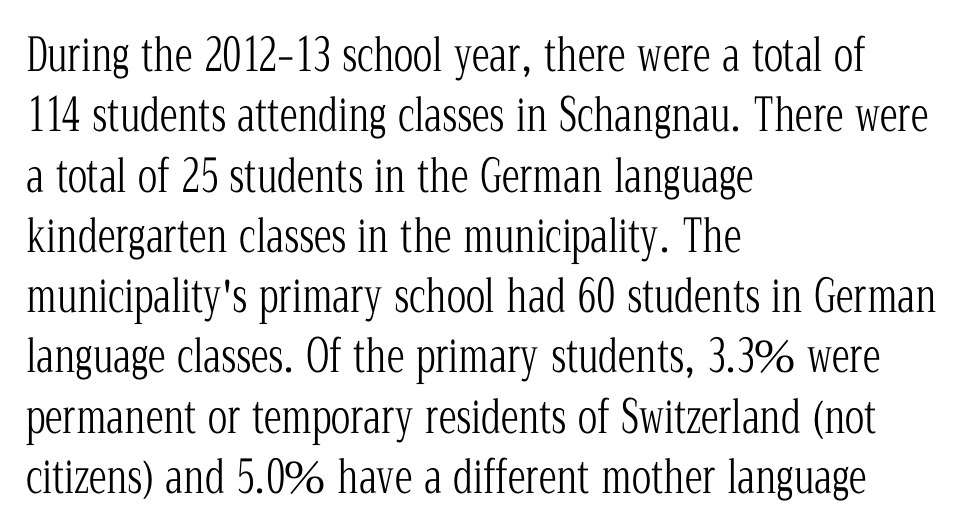
The image shows 45 px light, condensed serif type, upright; set left-aligned, normal line spacing (1.34x), normal letter spacing, not underlined; low stroke contrast and a medium x-height.
